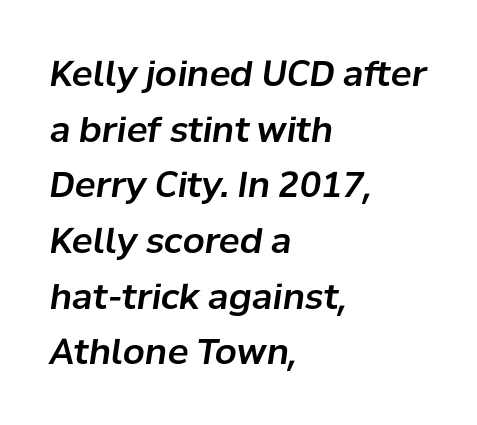
Q: Is the text italic (slanted)? A: Yes, it leans right by about 8 degrees.
Q: Is the text underlined? A: No.
Q: How is the paragraph aligned? A: Left-aligned.
Q: Is the spacing between letters normal or unusually wide? A: Normal.
Q: Is the spacing between lines tight, normal or loose? A: Normal.
Q: Width (condensed, normal, or wide)? A: Normal.
Q: Stroke contrast? A: Low.
Q: x-height? A: Medium.
Q: Monospaced? A: No.
